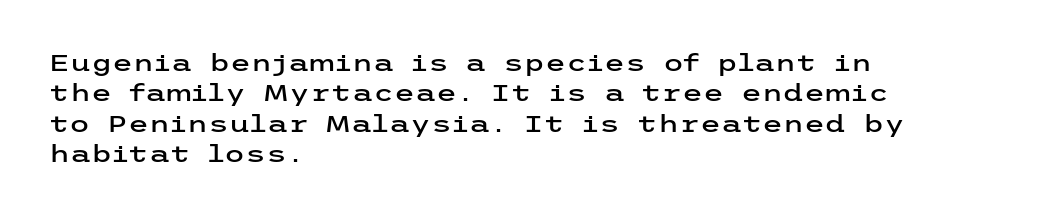
Q: Is the text italic (slanted)? A: No, it is upright.
Q: Is the text underlined? A: No.
Q: How is the paragraph aligned? A: Left-aligned.
Q: Is the spacing between letters normal or unusually wide? A: Normal.
Q: Is the spacing between lines tight, normal or loose? A: Normal.
